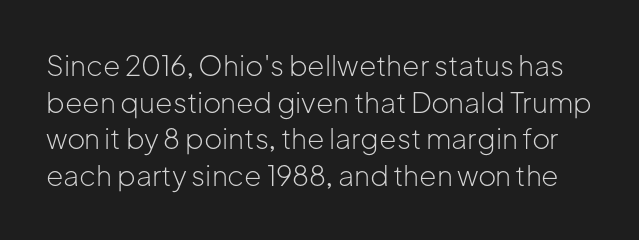
{"serif": "no", "italic": "no", "bold": "no", "weight": "light", "width": "normal", "stroke_contrast": "low", "x_height": "medium", "monospaced": "no", "underline": "no", "line_spacing": "normal", "line_spacing_ratio": 1.31, "letter_spacing": "normal", "letter_spacing_em": 0.0, "glyph_px": 28}
